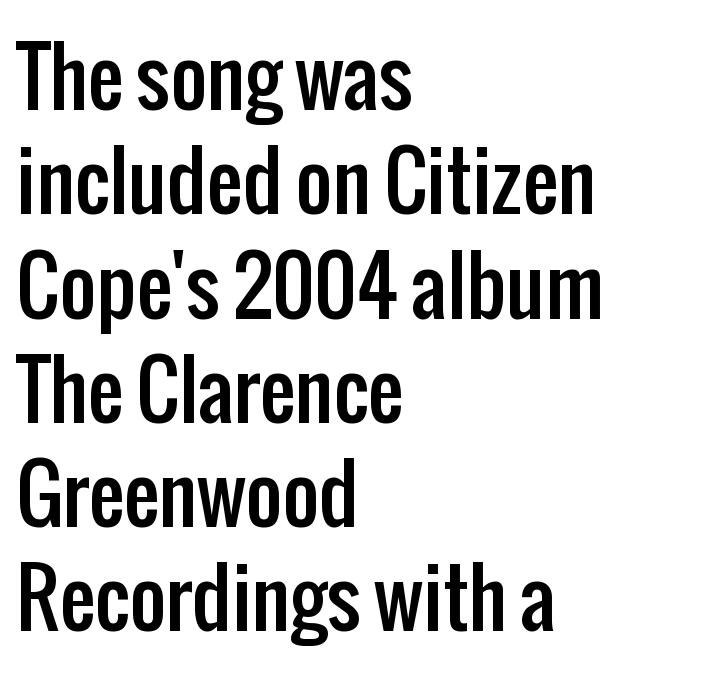
The image shows 79 px condensed sans-serif type, upright; set left-aligned, normal line spacing (1.32x), normal letter spacing, not underlined; low stroke contrast and a medium x-height.
